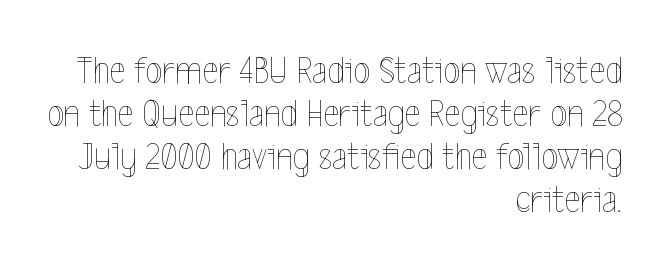
Q: Is the text bold? A: No.
Q: Is the text italic (slanted)? A: No, it is upright.
Q: Is the text underlined? A: No.
Q: How is the paragraph aligned? A: Right-aligned.
Q: Is the spacing between letters normal or unusually wide? A: Normal.
Q: Is the spacing between lines tight, normal or loose? A: Tight.
Q: Width (condensed, normal, or wide)? A: Condensed.
Q: x-height? A: Medium.
Q: Monospaced? A: No.
